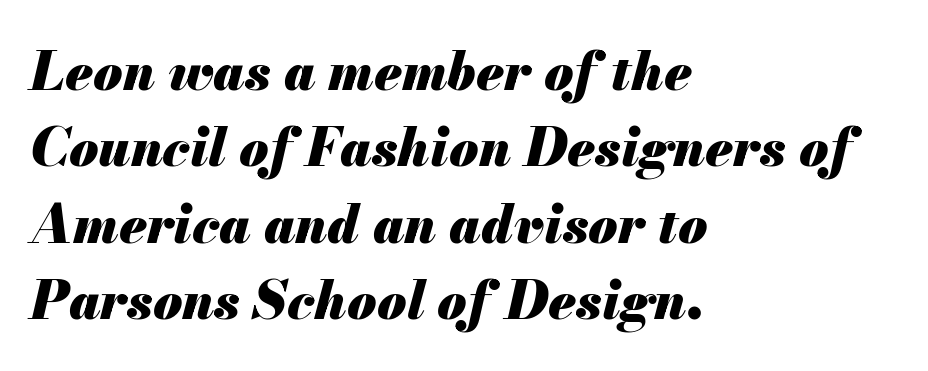
{"italic": "yes", "lean": "right", "slant_degrees": 13, "bold": "yes", "weight": "heavy", "width": "normal", "stroke_contrast": "medium", "x_height": "small", "monospaced": "no", "underline": "no", "align": "left", "line_spacing": "normal", "line_spacing_ratio": 1.44, "letter_spacing": "normal", "letter_spacing_em": 0.0, "glyph_px": 53}
